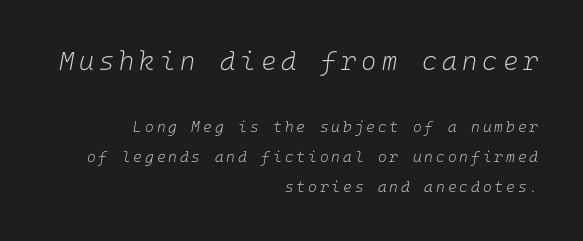
Type without underlining. The space between consecutive lines is lavish. The paragraph has a hard right edge and a soft left edge. Weight: not bold — regular or lighter. Notice how the stems are inclined rather than vertical — that's the hallmark of italics. The more generous point size was reserved for the upper chunk.
